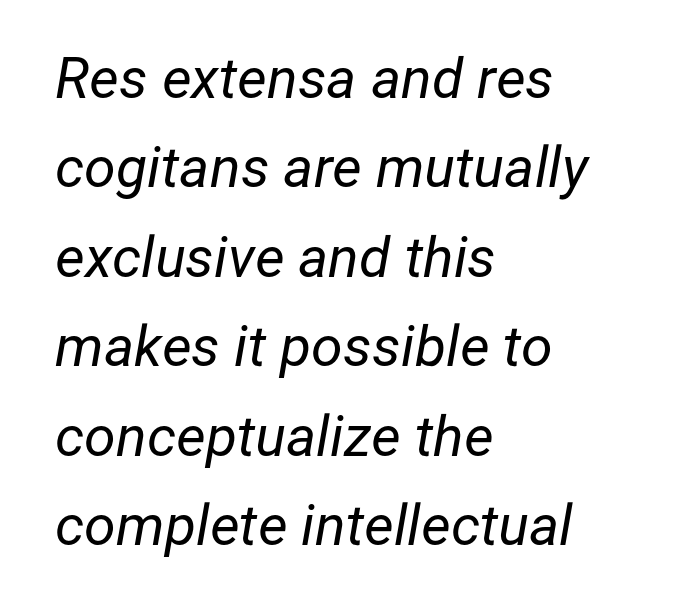
The image shows 57 px regular-weight type, italic (leaning right); set left-aligned, normal line spacing (1.57x), normal letter spacing, not underlined; low stroke contrast and a medium x-height.
